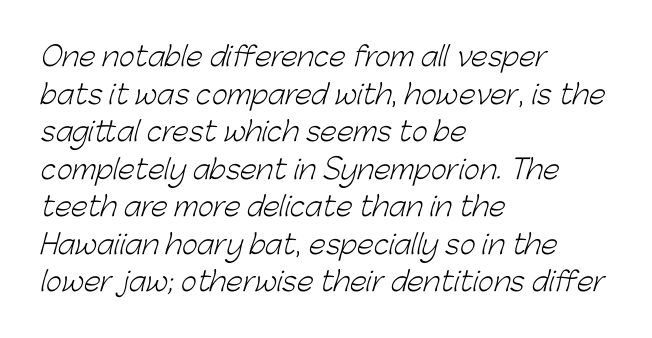
Q: Is the text bold? A: No.
Q: Is the text underlined? A: No.
Q: How is the paragraph aligned? A: Left-aligned.
Q: Is the spacing between letters normal or unusually wide? A: Normal.
Q: Is the spacing between lines tight, normal or loose? A: Normal.
